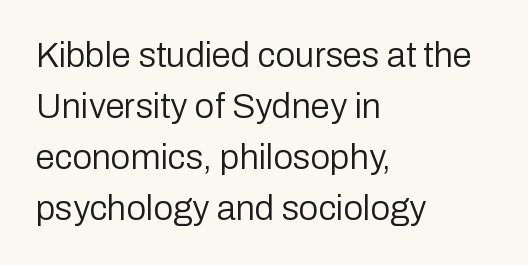
{"serif": "no", "italic": "no", "bold": "no", "weight": "regular", "width": "normal", "stroke_contrast": "low", "x_height": "medium", "monospaced": "no", "underline": "no", "align": "left", "line_spacing": "normal", "line_spacing_ratio": 1.46, "letter_spacing": "normal", "letter_spacing_em": 0.0, "glyph_px": 35}
